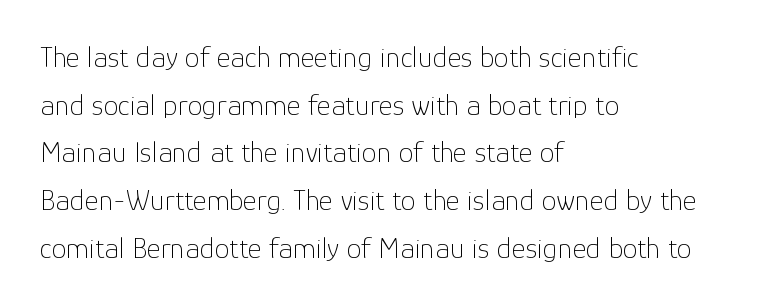
These lines keep a tight, regular rhythm from letter to letter. Every row of glyphs begins at an identical x-position on the left. This is the regular roman posture of the typeface. The line-height multiplier appears to be the usual default. The words here are not underlined. Weight: in the light-to-regular range.
